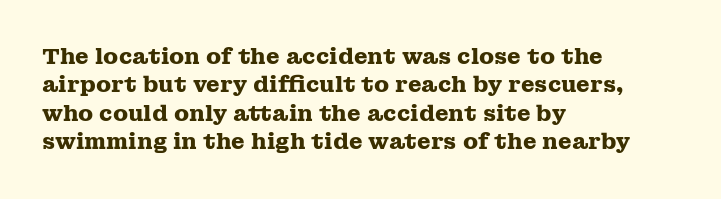
{"italic": "no", "bold": "yes", "underline": "no", "align": "left", "line_spacing": "normal", "line_spacing_ratio": 1.29, "letter_spacing": "normal", "letter_spacing_em": 0.0, "glyph_px": 22}
